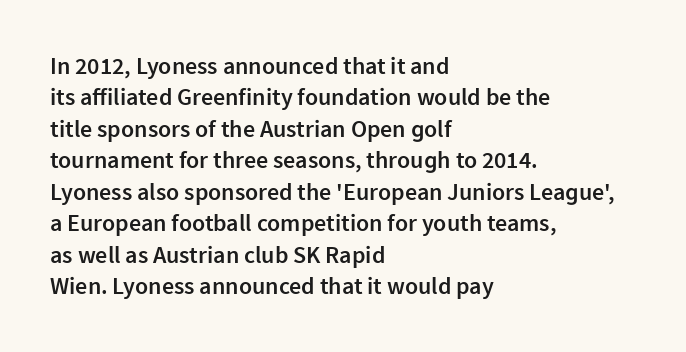
Q: Is the text bold? A: Semi-bold.
Q: Is the text italic (slanted)? A: No, it is upright.
Q: Is the text underlined? A: No.
Q: How is the paragraph aligned? A: Left-aligned.
Q: Is the spacing between letters normal or unusually wide? A: Normal.
Q: Is the spacing between lines tight, normal or loose? A: Normal.
